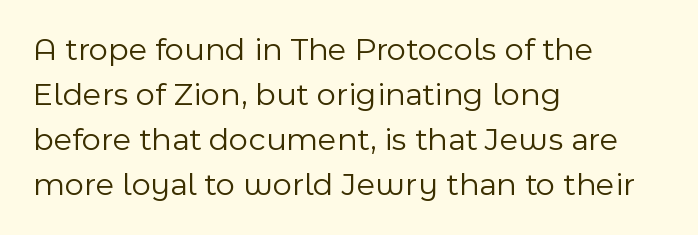
The image shows 33 px light sans-serif type, upright; set left-aligned, normal line spacing (1.36x), normal letter spacing, not underlined; a medium x-height.
